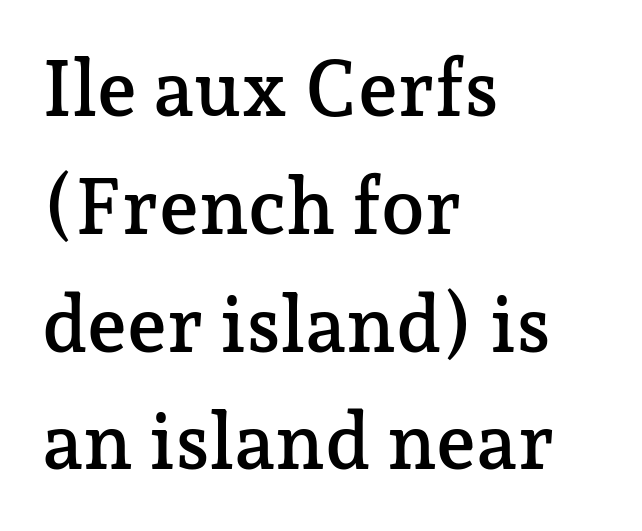
These lines stack with their left ends in a neat column. No extra tracking has been applied to these lines. The letters stand upright; this is a roman face. Does the leading feel generous? No, just average. Are there feet on the stems? There are — it's a serif. Just letters on the line, the space beneath them empty.
